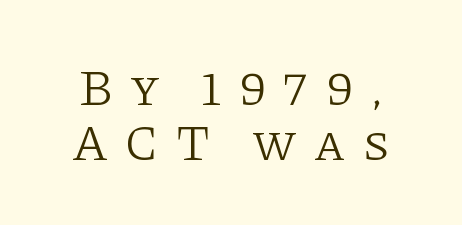
{"serif": "yes", "italic": "no", "bold": "no", "weight": "light", "width": "normal", "stroke_contrast": "low", "x_height": "large", "monospaced": "no", "underline": "no", "line_spacing": "tight", "line_spacing_ratio": 1.08, "letter_spacing": "wide", "letter_spacing_em": 0.33, "glyph_px": 51}
